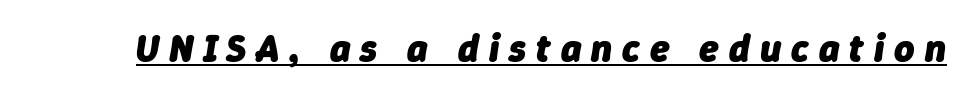
Spacing between characters has been opened up far beyond the box default. Underlined type. Proportional: the letters do not fall into vertical columns. You'd pick this weight for a headline — it's a proper bold. Italic? Definitely — the glyphs are oblique.
